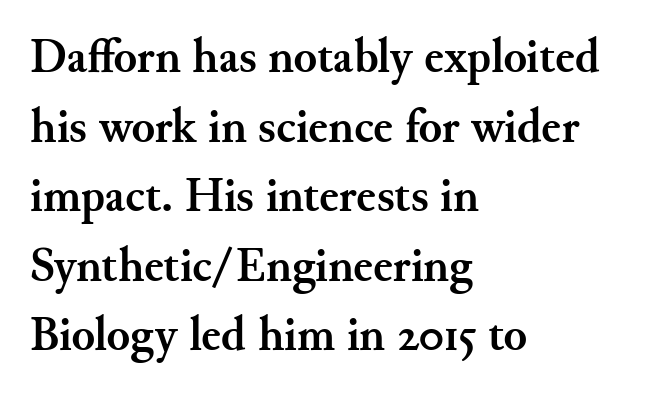
{"serif": "yes", "italic": "no", "bold": "yes", "weight": "semibold", "width": "normal", "stroke_contrast": "medium", "x_height": "small", "monospaced": "no", "underline": "no", "align": "left", "line_spacing": "normal", "line_spacing_ratio": 1.45, "letter_spacing": "normal", "letter_spacing_em": 0.0, "glyph_px": 48}
